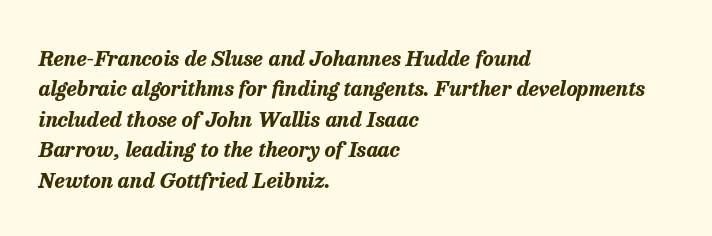
Q: Is the text bold? A: Yes.
Q: Is the text italic (slanted)? A: Yes, it leans right by about 13 degrees.
Q: Is the text underlined? A: No.
Q: How is the paragraph aligned? A: Left-aligned.
Q: Is the spacing between letters normal or unusually wide? A: Normal.
Q: Is the spacing between lines tight, normal or loose? A: Normal.
